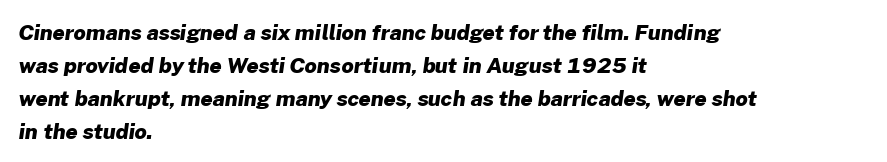
{"bold": "yes", "underline": "no", "align": "left", "line_spacing": "normal", "line_spacing_ratio": 1.57, "letter_spacing": "normal", "letter_spacing_em": 0.0, "glyph_px": 21}
